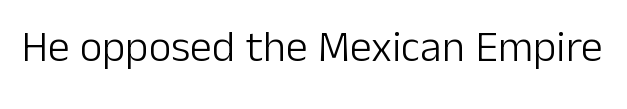
The passage shown is typed in a proportional face where columns would drift. In terms of letterform style, serifs are entirely absent. Decoration check: the copy has no underline. This is not heavy type; no bold has been used.
